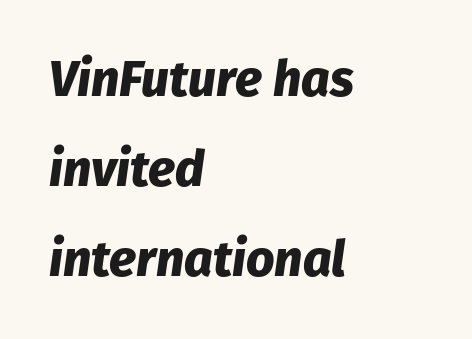
{"italic": "yes", "lean": "right", "slant_degrees": 8, "bold": "yes", "weight": "heavy", "width": "normal", "stroke_contrast": "low", "x_height": "medium", "monospaced": "no", "underline": "no", "align": "left", "line_spacing_ratio": 1.8, "letter_spacing": "normal", "letter_spacing_em": 0.0, "glyph_px": 50}
